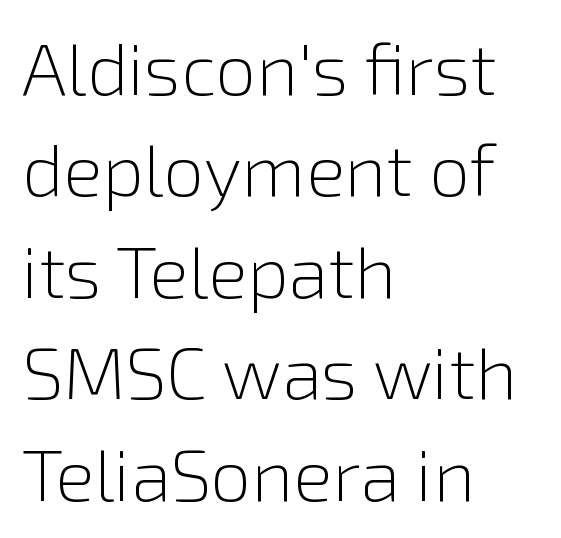
Q: Is the text bold? A: No.
Q: Is the text italic (slanted)? A: No, it is upright.
Q: Is the typeface a serif or a sans-serif typeface? A: Sans-serif.
Q: Is the text underlined? A: No.
Q: How is the paragraph aligned? A: Left-aligned.
Q: Is the spacing between letters normal or unusually wide? A: Normal.
Q: Is the spacing between lines tight, normal or loose? A: Normal.
Q: Width (condensed, normal, or wide)? A: Normal.
Q: Stroke contrast? A: Low.
Q: x-height? A: Medium.
Q: Monospaced? A: No.
